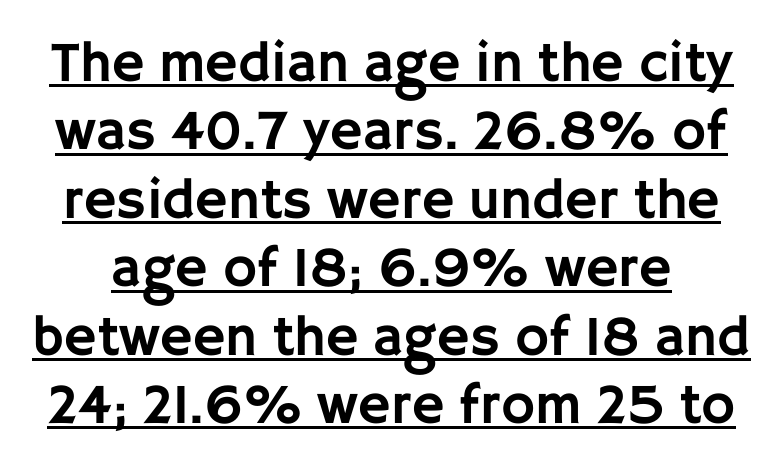
Character widths vary here, with narrow letters taking less room than wide ones. Examine the stroke ends and you'll find no serifs. Tracking value appears to be zero — textbook default spacing. You can see a thin bar hugging the bottom of the glyphs. This is roman type, the default non-slanted kind.
